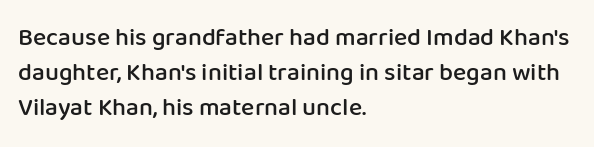
Notice how the passage keeps a crisp vertical edge on the left only. Ordinary non-slanted type is in use. Strokes here are thickened, but only to semibold level. Vertical spacing — default. The glyphs are unaccompanied by any horizontal stroke below them.
